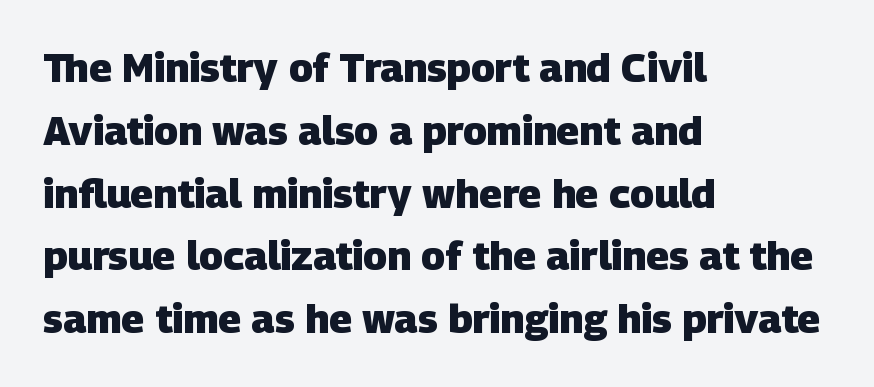
Q: Is the text bold? A: Yes.
Q: Is the typeface a serif or a sans-serif typeface? A: Sans-serif.
Q: Is the text underlined? A: No.
Q: How is the paragraph aligned? A: Left-aligned.
Q: Is the spacing between letters normal or unusually wide? A: Normal.
Q: Is the spacing between lines tight, normal or loose? A: Normal.
Q: Width (condensed, normal, or wide)? A: Normal.
Q: Stroke contrast? A: Low.
Q: x-height? A: Large.
Q: Monospaced? A: No.
